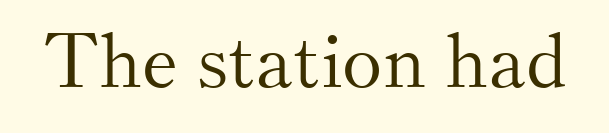
Descender tails drop into unmarked territory. The cut favours lightness, reaching ordinary text weight at its darkest. Note: serifs present on the glyphs. No extra tracking has been applied to these lines. Upright lettering throughout.
